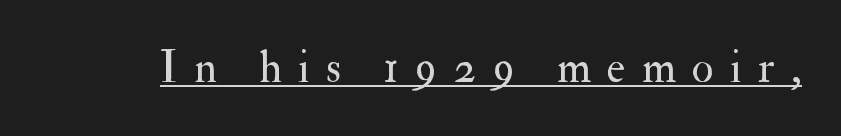
Q: Is the text bold? A: No.
Q: Is the text italic (slanted)? A: No, it is upright.
Q: Is the typeface a serif or a sans-serif typeface? A: Serif.
Q: Is the text underlined? A: Yes.
Q: Is the spacing between letters normal or unusually wide? A: Unusually wide.
Q: Width (condensed, normal, or wide)? A: Normal.
Q: Stroke contrast? A: Medium.
Q: x-height? A: Small.
Q: Monospaced? A: No.
